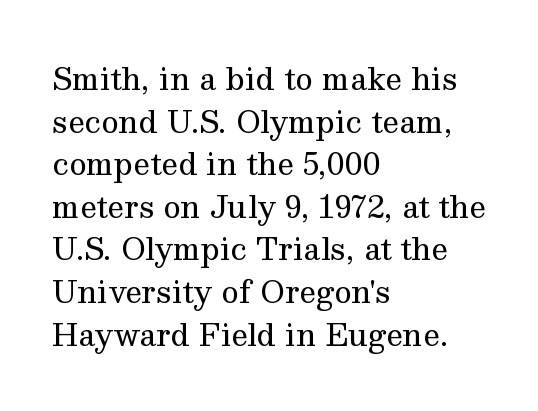
The typography opts for an upright posture over an oblique one. Spacing verdict: proportional, widths tailored to each character. The type is set solid horizontally, with unmodified tracking. A quiet, ordinary-to-light weight characterises the typeface. Layout note: lines flush left. Notice how descenders clear the ascenders below comfortably — that's standard leading.
